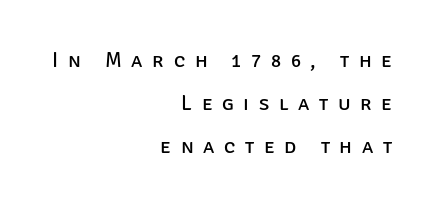
The paragraph shown leans on its right margin. Tall strokes in this sample are plumb rather than angled. Display-style spreading of the glyphs; the letterfit is very open. Line spacing here is loose. Is the type heavy? It reads as light-to-regular instead. Words float on clear page, feet unadorned.
